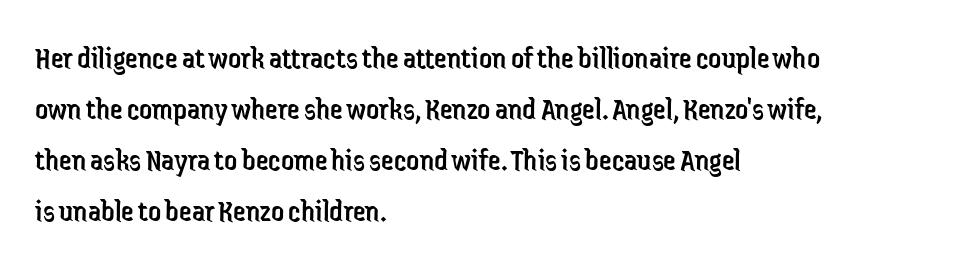
The image shows 32 px regular-weight, condensed sans-serif type, upright; set left-aligned, normal line spacing (1.59x), normal letter spacing, not underlined; low stroke contrast and a medium x-height.
